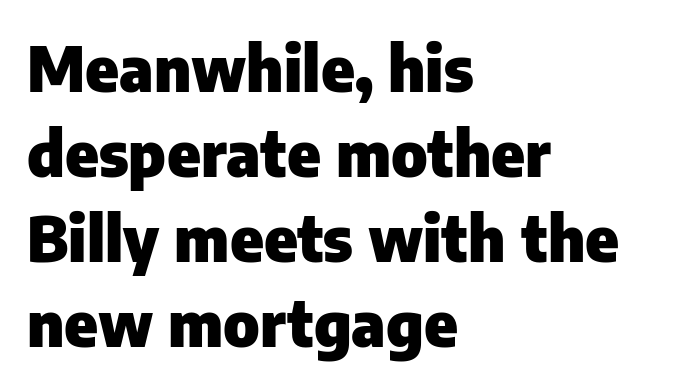
The image shows 63 px heavy sans-serif type, upright; set left-aligned, normal line spacing (1.35x), normal letter spacing, not underlined; low stroke contrast and a medium x-height.
